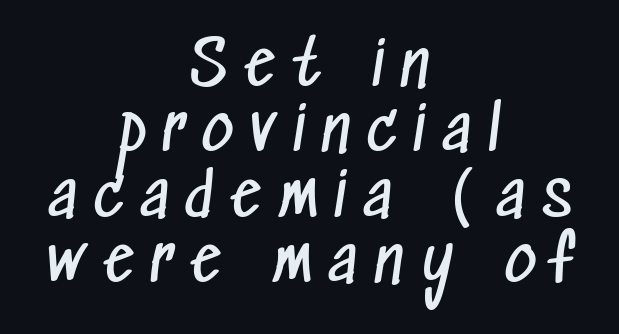
Q: Is the text bold? A: No.
Q: Is the typeface a serif or a sans-serif typeface? A: Sans-serif.
Q: Is the text underlined? A: No.
Q: How is the paragraph aligned? A: Centered.
Q: Is the spacing between letters normal or unusually wide? A: Unusually wide.
Q: Is the spacing between lines tight, normal or loose? A: Tight.
Q: Width (condensed, normal, or wide)? A: Condensed.
Q: Stroke contrast? A: Low.
Q: x-height? A: Medium.
Q: Monospaced? A: No.
